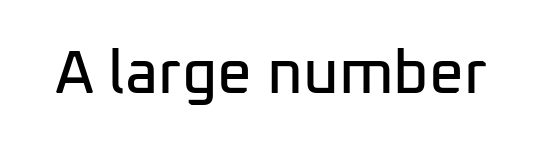
The image shows 61 px sans-serif type, upright; set normal letter spacing, not underlined; low stroke contrast and a medium x-height.
